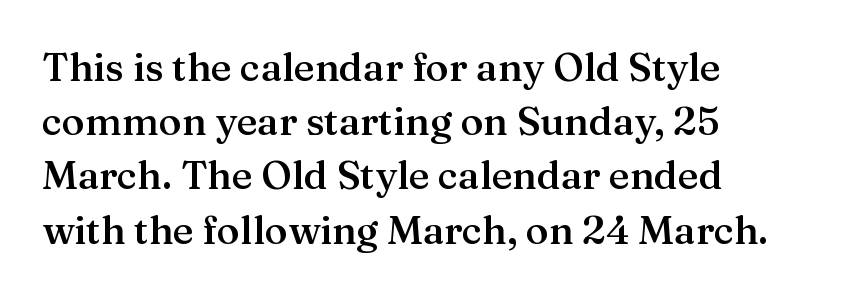
This rendering employs a face with finishing strokes, i.e., a serif. Posture: straight, roman, zero tilt. Typesetter's note: demi weight, one step under bold. These lines are rendered in a variable-pitch font. All the whitespace from short lines collects on the right. Any mark beneath the type? The region is blank.
